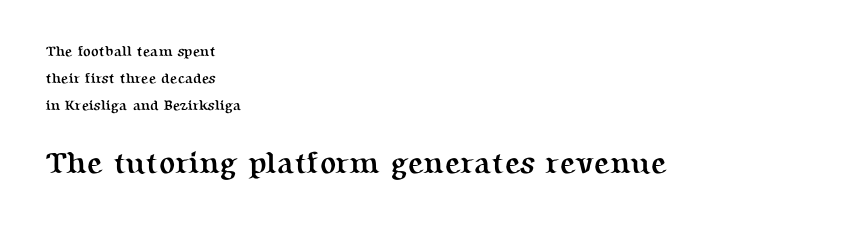
The image shows 30 px semibold serif type, upright; set left-aligned, loose line spacing (1.94x), normal letter spacing, not underlined; the second (bottom) block is 2.14x larger; medium stroke contrast and a medium x-height.
